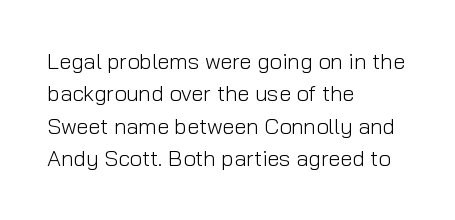
{"italic": "no", "bold": "no", "underline": "no", "align": "left", "line_spacing": "normal", "line_spacing_ratio": 1.47, "letter_spacing": "normal", "letter_spacing_em": 0.0, "glyph_px": 22}
